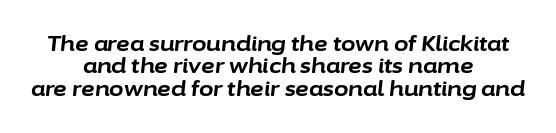
The image shows 21 px bold type, italic (leaning right); set centered, tight line spacing (1.06x), normal letter spacing, not underlined.
